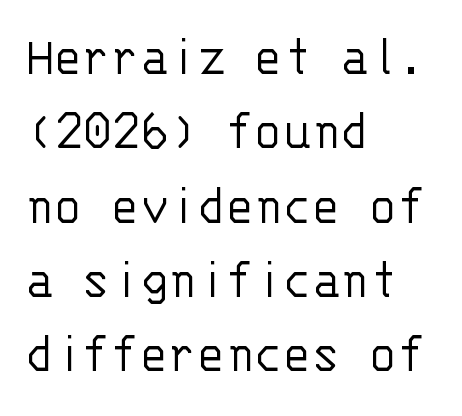
Do the letters lean? They stand straight. The font family rendered here belongs to the sans-serif group. Rule under the text: the space is simply empty. Compared with a typical body face, this is equally light or lighter still. Line starts are locked; line ends wander.
